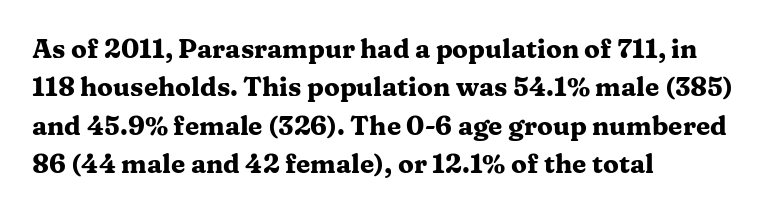
Q: Is the text bold? A: Yes.
Q: Is the text italic (slanted)? A: No, it is upright.
Q: Is the text underlined? A: No.
Q: How is the paragraph aligned? A: Left-aligned.
Q: Is the spacing between letters normal or unusually wide? A: Normal.
Q: Is the spacing between lines tight, normal or loose? A: Normal.
